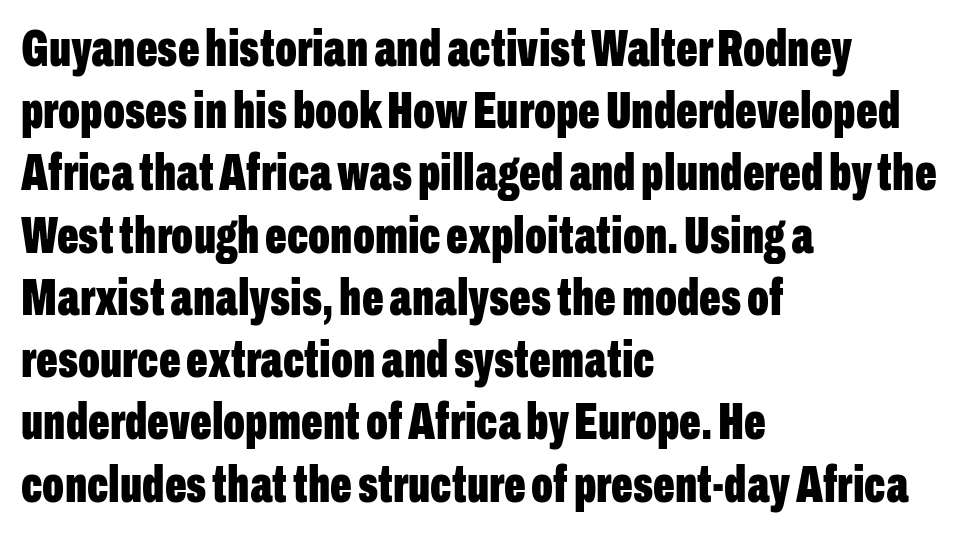
These words are printed bold, with thick strokes throughout. The passage shown has conventional tracking throughout. This rendering uses left alignment, leaving the right contour irregular. Quick note: underline off. Does the lettering tilt? It doesn't — this is upright.
